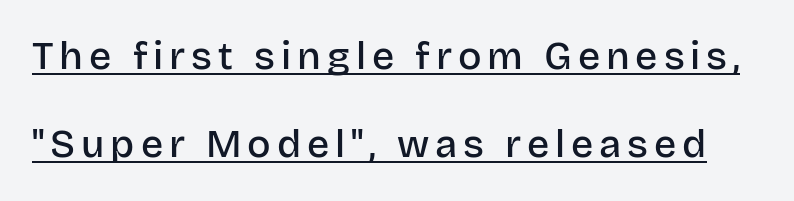
{"serif": "no", "italic": "no", "bold": "semi", "weight": "semibold", "width": "normal", "stroke_contrast": "low", "x_height": "large", "monospaced": "no", "underline": "yes", "line_spacing": "loose", "line_spacing_ratio": 2.26, "glyph_px": 39}
